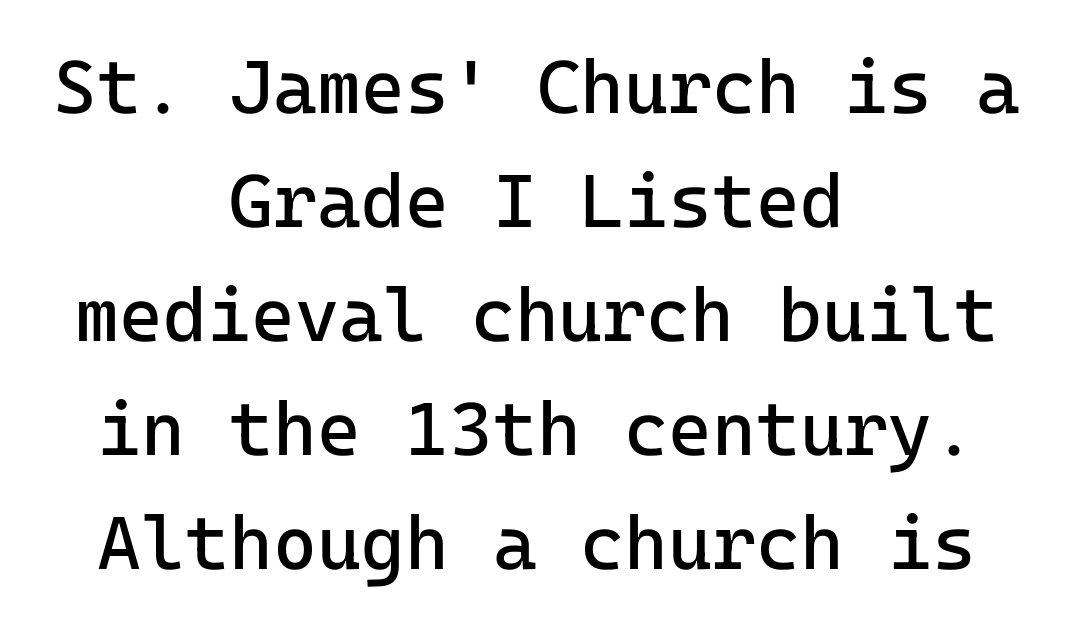
{"serif": "no", "italic": "no", "bold": "no", "weight": "regular", "width": "normal", "stroke_contrast": "low", "x_height": "medium", "underline": "no", "align": "center", "line_spacing": "normal", "line_spacing_ratio": 1.52, "letter_spacing": "normal", "letter_spacing_em": 0.0, "glyph_px": 75}
